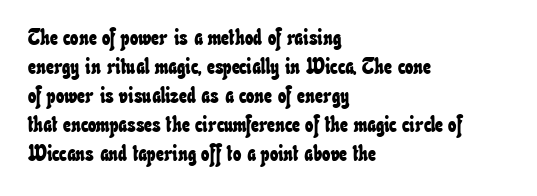
The image shows 22 px text type; set left-aligned, normal line spacing (1.32x), normal letter spacing, not underlined.
